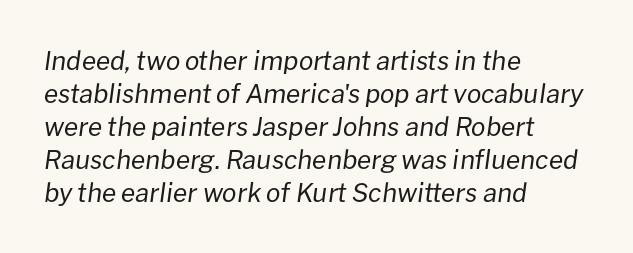
Q: Is the text bold? A: No.
Q: Is the text italic (slanted)? A: Yes, it leans right by about 8 degrees.
Q: Is the text underlined? A: No.
Q: How is the paragraph aligned? A: Left-aligned.
Q: Is the spacing between letters normal or unusually wide? A: Normal.
Q: Is the spacing between lines tight, normal or loose? A: Normal.
